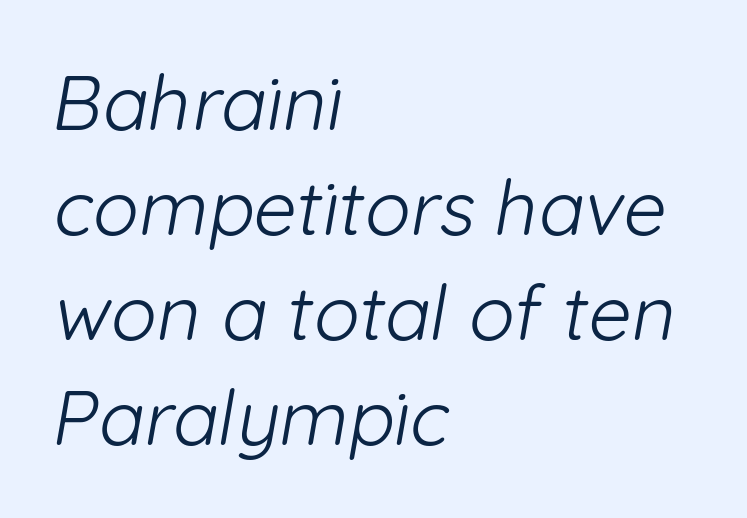
Spacing verdict: proportional, widths tailored to each character. The designer went with a sans here, leaving each stem footless. The letterforms sit shoulder to shoulder at normal distance. Line spacing here is normal. The paragraph shown leans on its left margin. Bare-footed words on every line.
